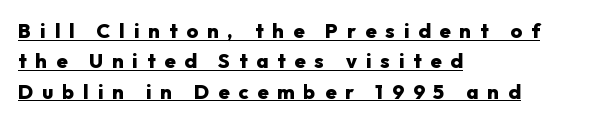
Q: Is the text bold? A: Yes.
Q: Is the text italic (slanted)? A: No, it is upright.
Q: Is the text underlined? A: Yes.
Q: How is the paragraph aligned? A: Left-aligned.
Q: Is the spacing between letters normal or unusually wide? A: Unusually wide.
Q: Is the spacing between lines tight, normal or loose? A: Normal.
